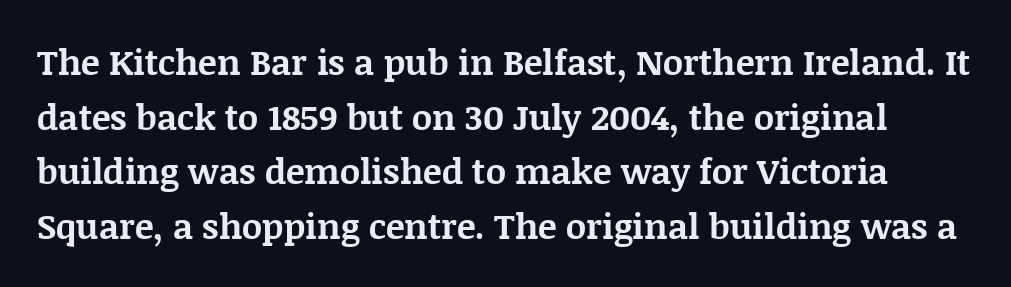
Descenders are the only things crossing below the line. These lines are composed in type with serifs. The letters advance in unequal steps, a hallmark of proportional type. Leading matches the norm, producing a regular column. Heavy-handed strokes throughout: this text is bold. These lines keep a tight, regular rhythm from letter to letter.
